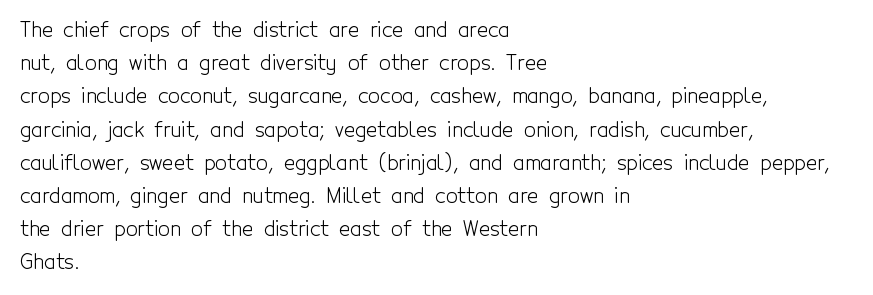
The face looks like a standard text weight, possibly lighter. Short and long lines alike share a common starting point at left. Vertically, the passage feels balanced, rows spaced as you'd expect. A bare baseline throughout the passage. Here the glyphs are tracked normally, forming tight word shapes.
